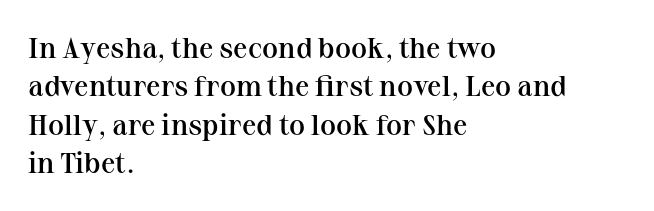
The image shows 29 px semibold serif type, upright; set left-aligned, normal line spacing (1.32x), normal letter spacing, not underlined; medium stroke contrast and a medium x-height.
